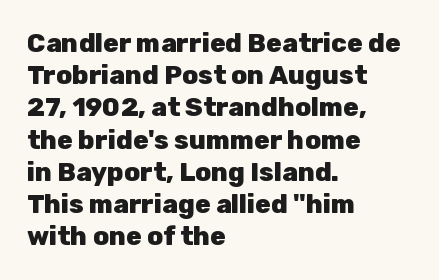
The image shows 26 px bold type, upright; set left-aligned, line spacing 1.24x, normal letter spacing, not underlined.
